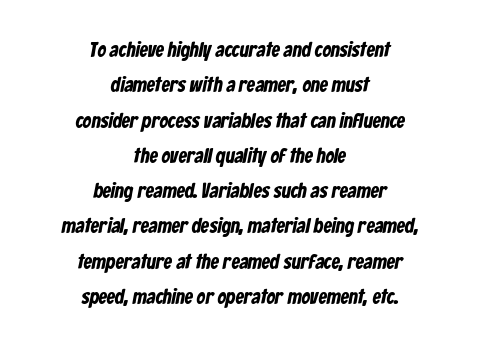
{"underline": "no", "align": "center", "line_spacing": "normal", "line_spacing_ratio": 1.68, "letter_spacing": "normal", "letter_spacing_em": 0.0, "glyph_px": 21}
